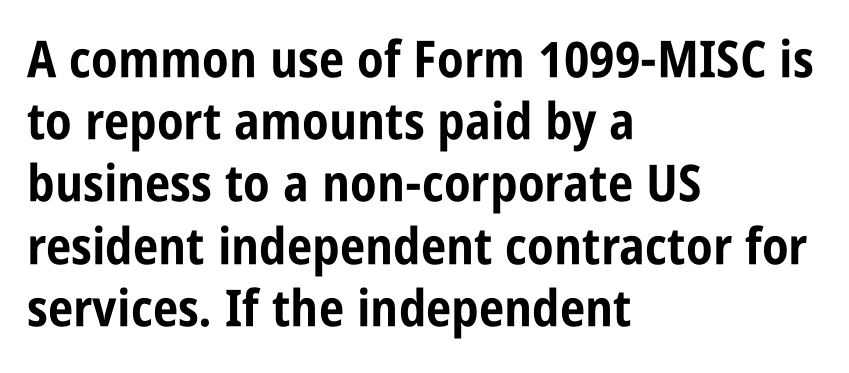
{"serif": "no", "italic": "no", "bold": "yes", "weight": "bold", "width": "condensed", "stroke_contrast": "low", "x_height": "large", "monospaced": "no", "underline": "no", "align": "left", "line_spacing_ratio": 1.22, "letter_spacing": "normal", "letter_spacing_em": 0.0, "glyph_px": 51}
